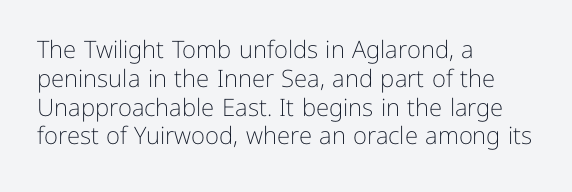
Q: Is the text bold? A: No.
Q: Is the text italic (slanted)? A: No, it is upright.
Q: Is the text underlined? A: No.
Q: How is the paragraph aligned? A: Left-aligned.
Q: Is the spacing between letters normal or unusually wide? A: Normal.
